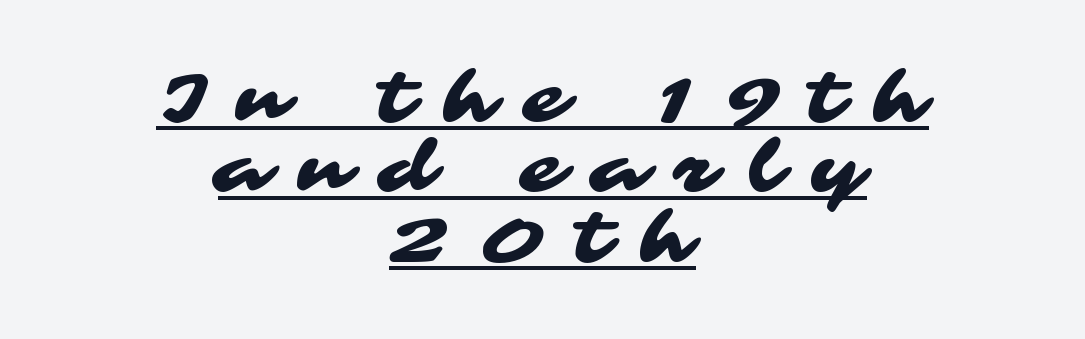
Q: Is the typeface a serif or a sans-serif typeface? A: Sans-serif.
Q: Is the text underlined? A: Yes.
Q: How is the paragraph aligned? A: Centered.
Q: Is the spacing between letters normal or unusually wide? A: Unusually wide.
Q: Is the spacing between lines tight, normal or loose? A: Tight.
Q: Width (condensed, normal, or wide)? A: Wide.
Q: Stroke contrast? A: Medium.
Q: x-height? A: Medium.
Q: Monospaced? A: No.
